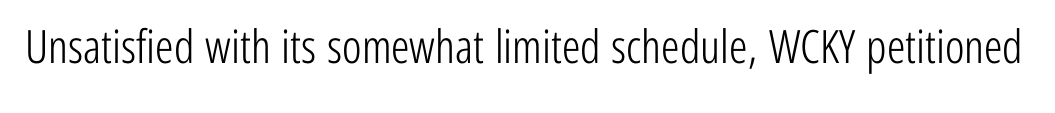
You can tell from the bare stems that sans-serif type was used. Stems here are at most as thick as an everyday book face. Italic: no, the glyphs are upright roman. Honestly, there is no underline to notice here at all.
